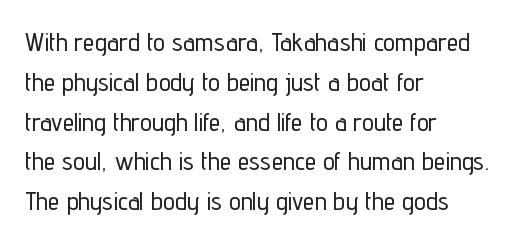
{"italic": "no", "underline": "no", "align": "left", "line_spacing": "normal", "line_spacing_ratio": 1.53, "letter_spacing": "normal", "letter_spacing_em": 0.0, "glyph_px": 26}
